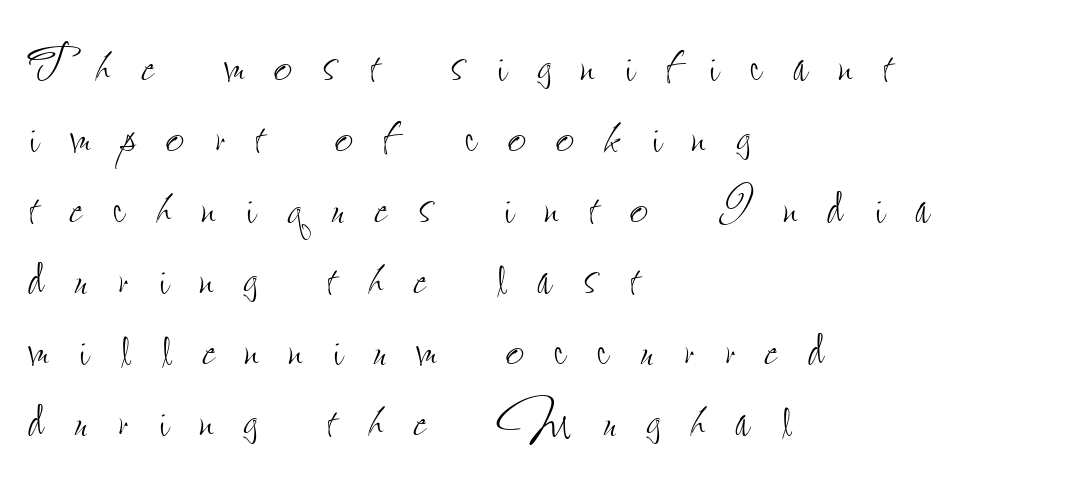
Q: Is the text bold? A: No.
Q: Is the text italic (slanted)? A: Yes.
Q: Is the text underlined? A: No.
Q: How is the paragraph aligned? A: Left-aligned.
Q: Is the spacing between letters normal or unusually wide? A: Unusually wide.
Q: Is the spacing between lines tight, normal or loose? A: Tight.
Q: Width (condensed, normal, or wide)? A: Condensed.
Q: Stroke contrast? A: Low.
Q: x-height? A: Small.
Q: Monospaced? A: No.
